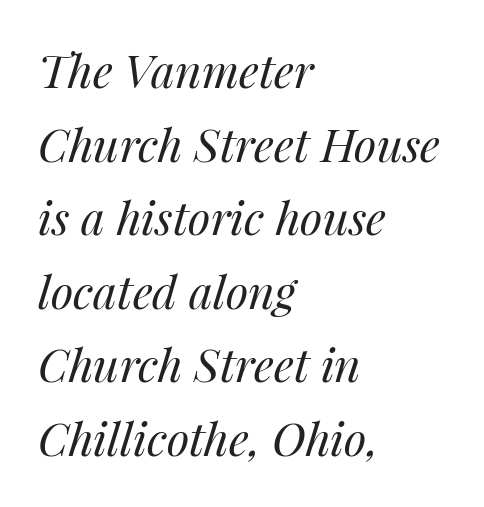
Q: Is the text bold? A: No.
Q: Is the text italic (slanted)? A: Yes, it leans right by about 14 degrees.
Q: Is the text underlined? A: No.
Q: How is the paragraph aligned? A: Left-aligned.
Q: Is the spacing between letters normal or unusually wide? A: Normal.
Q: Is the spacing between lines tight, normal or loose? A: Normal.
Q: Width (condensed, normal, or wide)? A: Normal.
Q: Stroke contrast? A: Medium.
Q: x-height? A: Medium.
Q: Monospaced? A: No.
